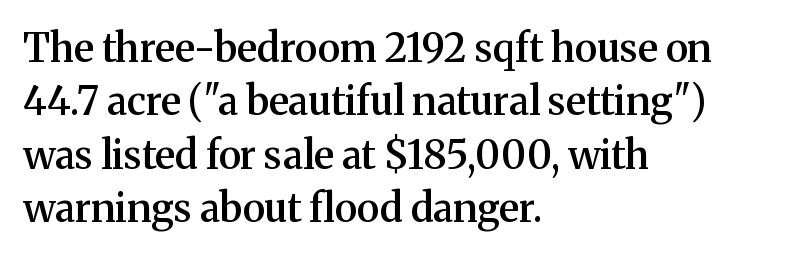
Honestly, there is no underline to notice here at all. Line beginnings align vertically; line endings do not. Does the leading feel generous? No, just average. The face used here is seriffed, in the tradition of book romans.
